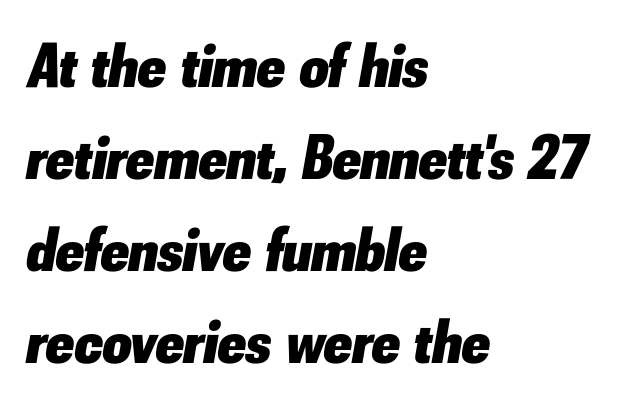
The image shows 63 px heavy type, italic (leaning right); set left-aligned, normal line spacing (1.46x), normal letter spacing, not underlined; low stroke contrast and a small x-height.
